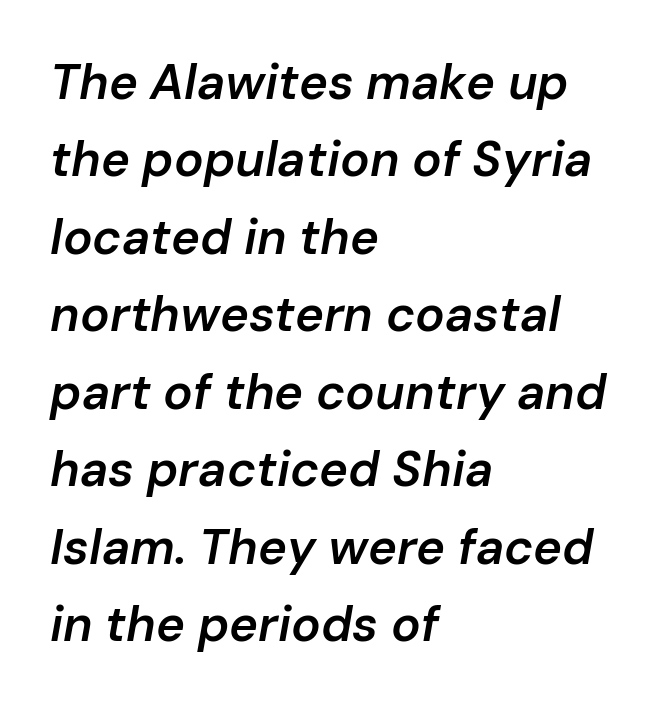
{"italic": "yes", "lean": "right", "slant_degrees": 10, "bold": "semi", "weight": "semibold", "width": "normal", "stroke_contrast": "low", "x_height": "medium", "monospaced": "no", "underline": "no", "align": "left", "line_spacing": "normal", "line_spacing_ratio": 1.58, "letter_spacing": "normal", "letter_spacing_em": 0.0, "glyph_px": 49}
